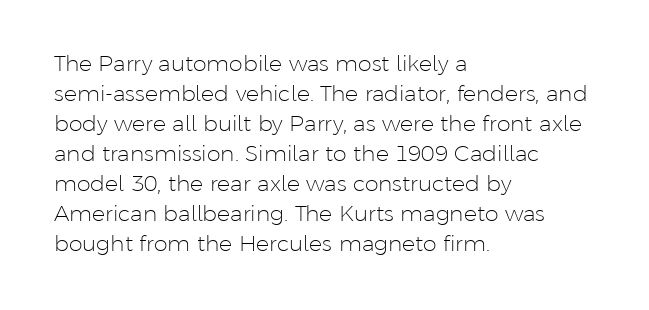
Q: Is the text bold? A: No.
Q: Is the text italic (slanted)? A: No, it is upright.
Q: Is the text underlined? A: No.
Q: How is the paragraph aligned? A: Left-aligned.
Q: Is the spacing between letters normal or unusually wide? A: Normal.
Q: Is the spacing between lines tight, normal or loose? A: Normal.
